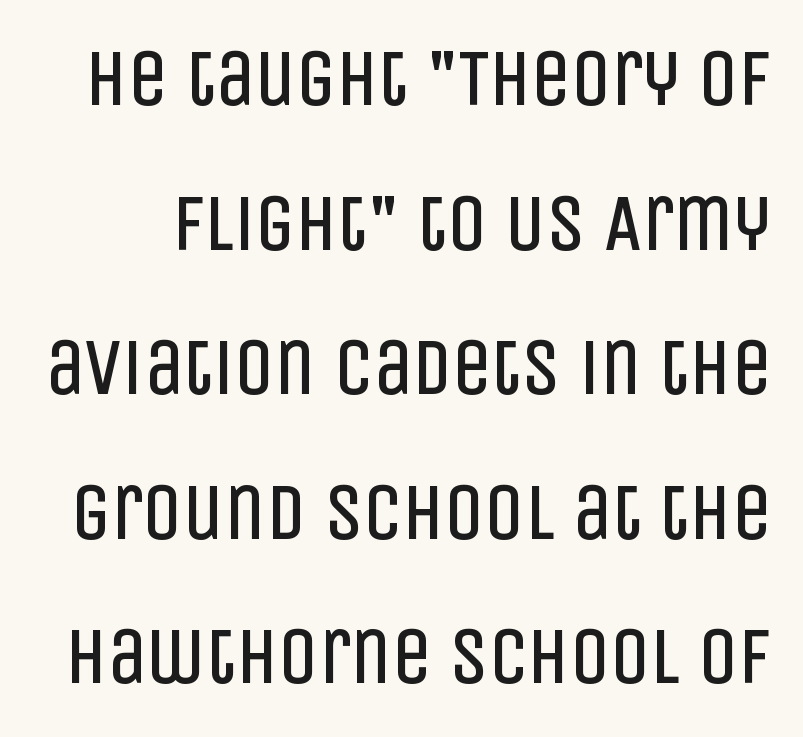
{"serif": "no", "italic": "no", "bold": "no", "weight": "regular", "width": "condensed", "stroke_contrast": "low", "x_height": "large", "monospaced": "no", "underline": "no", "line_spacing_ratio": 1.83, "letter_spacing": "normal", "letter_spacing_em": 0.0, "glyph_px": 79}
